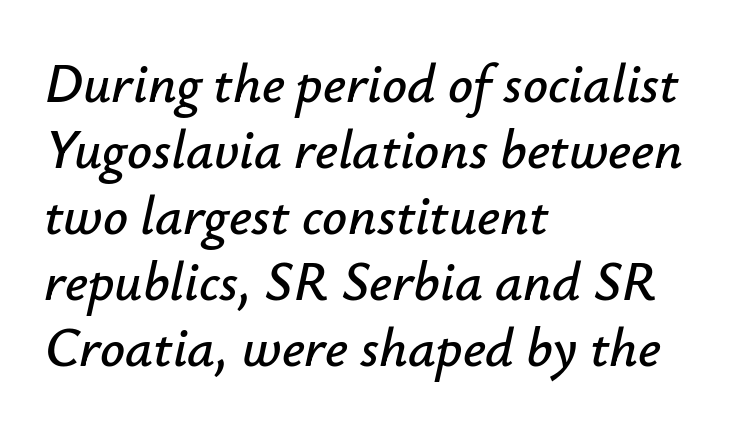
{"italic": "yes", "lean": "right", "slant_degrees": 12, "width": "normal", "stroke_contrast": "low", "x_height": "small", "monospaced": "no", "underline": "no", "align": "left", "line_spacing_ratio": 1.2, "letter_spacing": "normal", "letter_spacing_em": 0.0, "glyph_px": 55}
